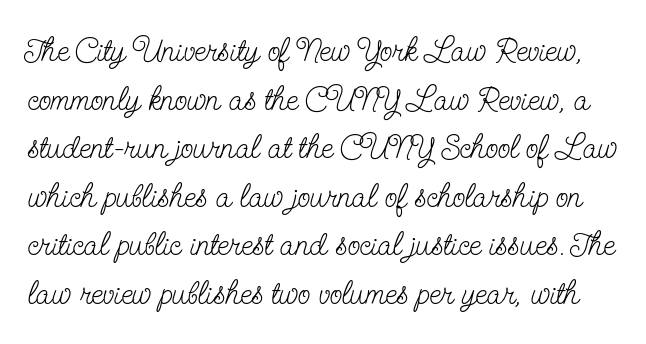
Q: Is the text bold? A: No.
Q: Is the text italic (slanted)? A: Yes.
Q: Is the typeface a serif or a sans-serif typeface? A: Serif.
Q: Is the text underlined? A: No.
Q: Is the spacing between letters normal or unusually wide? A: Normal.
Q: Is the spacing between lines tight, normal or loose? A: Normal.
Q: Width (condensed, normal, or wide)? A: Condensed.
Q: Stroke contrast? A: Low.
Q: x-height? A: Small.
Q: Monospaced? A: No.
